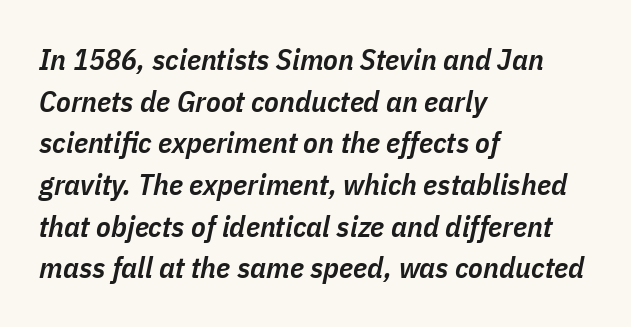
The letters advance in unequal steps, a hallmark of proportional type. Is the block centered? No — it sits flush against the left margin. Notice the strokes are somewhat thickened but not fully heavy: this is a semibold. Italic? Definitely — the glyphs are oblique. The area under the type is left untouched.
